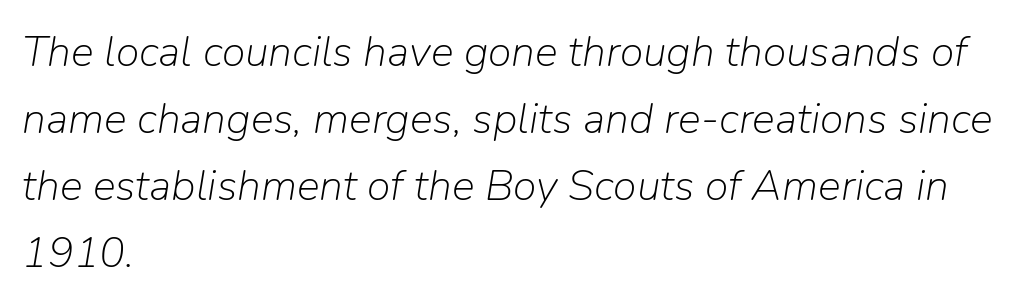
These lines sit exactly where default settings would place them. The specimen reads as italic at a glance. The lines in this sample share a left origin and differ only in where they stop. Type without underlining. On a weight scale, this lands at 450 or below. These lines are rendered in a variable-pitch font.
